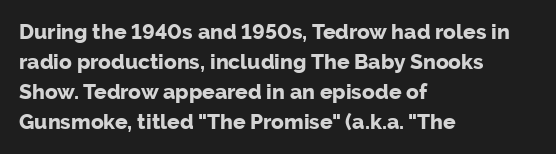
The font's upright variant was chosen for this text. These lines keep a tight, regular rhythm from letter to letter. Notice how thick the strokes are: this is what a full bold looks like. These lines sit exactly where default settings would place them.
